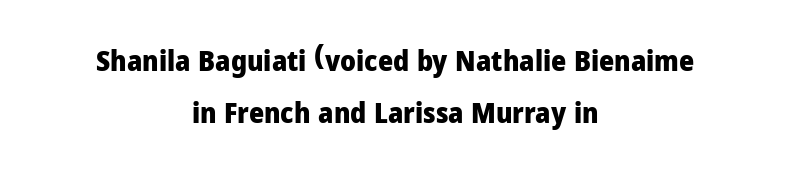
The image shows 29 px heavy sans-serif type, upright; set centered, line spacing 1.78x, normal letter spacing, not underlined; low stroke contrast and a medium x-height.
